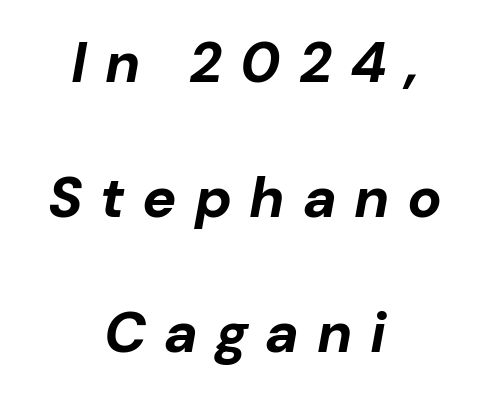
A dark, heavy texture on the line: the type is bold. The specimen reads as italic at a glance. A great deal of white space separates one row of letters from the next. This rendering uses center alignment, leaving both contours irregular but symmetric.
